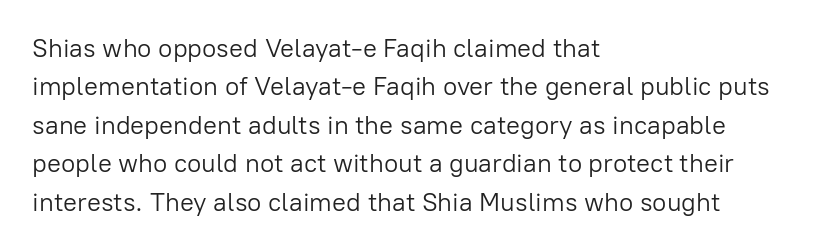
The image shows 26 px text type, upright; set left-aligned, normal line spacing (1.48x), normal letter spacing, not underlined.
